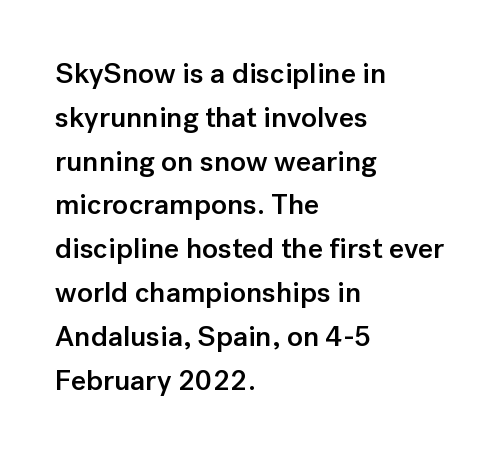
The image shows 29 px semibold sans-serif type, upright; set left-aligned, normal line spacing (1.51x), normal letter spacing, not underlined; low stroke contrast and a medium x-height.
